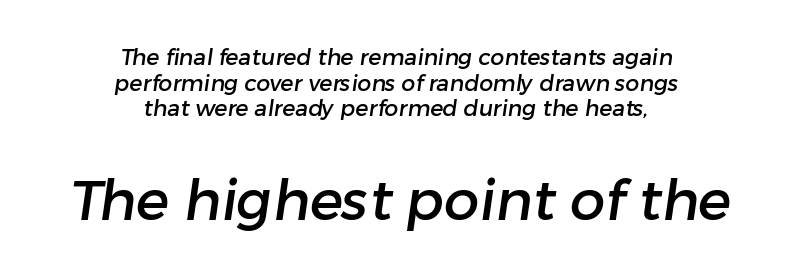
Q: Is the typeface a serif or a sans-serif typeface? A: Sans-serif.
Q: Is the text underlined? A: No.
Q: How is the paragraph aligned? A: Centered.
Q: Is the spacing between letters normal or unusually wide? A: Normal.
Q: Which block of text is set in a larger size, the first (top) or the second (bottom)? A: The second (bottom) one.
Q: Width (condensed, normal, or wide)? A: Normal.
Q: Stroke contrast? A: Low.
Q: x-height? A: Medium.
Q: Monospaced? A: No.
